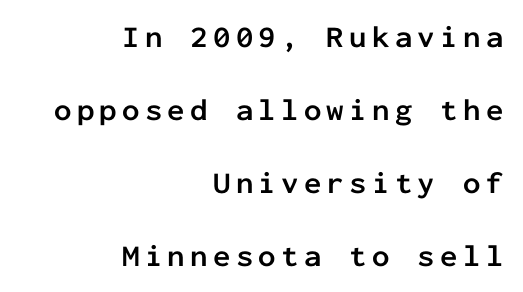
The typesetter chose a ragged-left arrangement here. Is this a fixed-width face? Yes — each glyph sits in an identical cell. Honestly, there is no underline to notice here at all. The space between consecutive lines is lavish. A typesetter would label this face a sans. How heavy is the stroke? Heavy — this is a bold.
